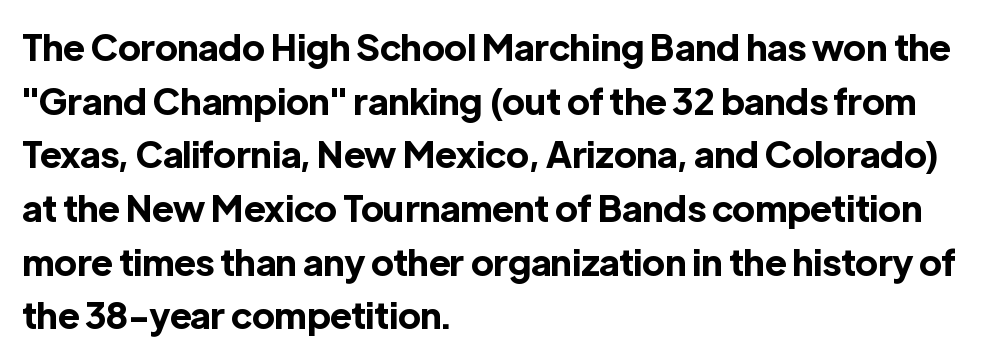
Q: Is the text bold? A: Yes.
Q: Is the text italic (slanted)? A: No, it is upright.
Q: Is the typeface a serif or a sans-serif typeface? A: Sans-serif.
Q: Is the text underlined? A: No.
Q: How is the paragraph aligned? A: Left-aligned.
Q: Is the spacing between letters normal or unusually wide? A: Normal.
Q: Is the spacing between lines tight, normal or loose? A: Normal.
Q: Width (condensed, normal, or wide)? A: Normal.
Q: x-height? A: Medium.
Q: Monospaced? A: No.
